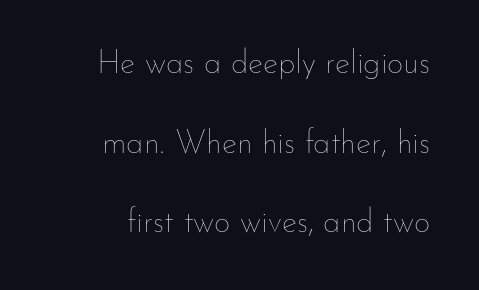
The image shows 32 px thin type, upright; set loose line spacing (2.49x), normal letter spacing, not underlined; low stroke contrast and a small x-height.
